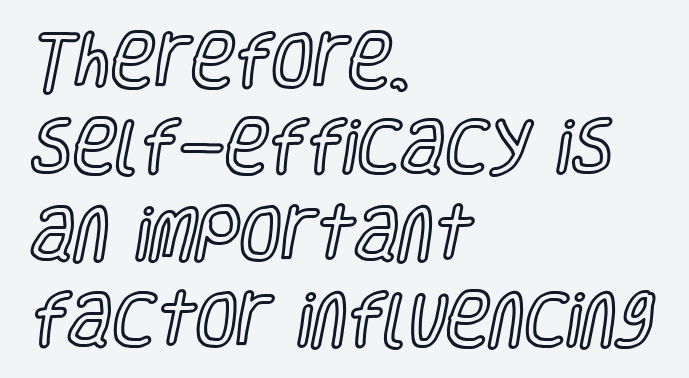
Horizontal bands of white between lines are of average thickness. Reading down the block, your eye returns to a fixed left position each line. The space directly below the letters is spotless.
